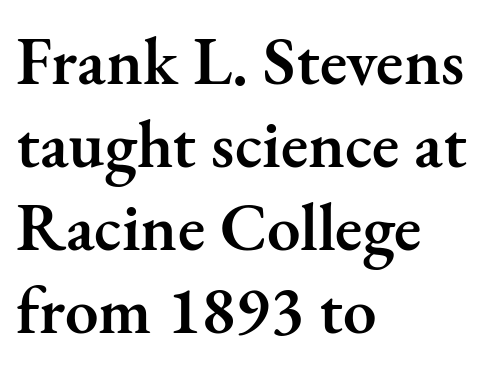
The image shows 67 px semibold serif type, upright; set left-aligned, line spacing 1.24x, normal letter spacing, not underlined; medium stroke contrast and a small x-height.
